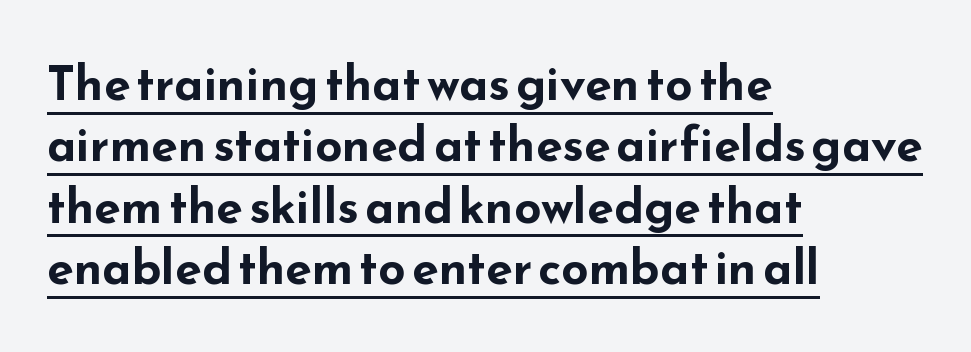
Each line starts at the same left margin while the right side varies. How heavy is the stroke? Heavy — this is a bold. I'd call this a sans setting — the letters go barefoot. Characters follow at the spacing the type designer built in. Regarding leading, the lines here are spaced in the standard way.
